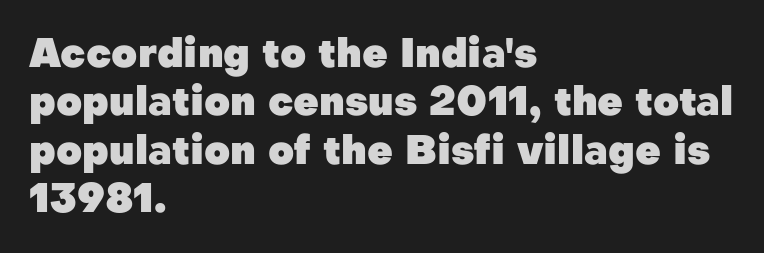
Q: Is the text bold? A: Yes.
Q: Is the text italic (slanted)? A: No, it is upright.
Q: Is the typeface a serif or a sans-serif typeface? A: Sans-serif.
Q: Is the text underlined? A: No.
Q: How is the paragraph aligned? A: Left-aligned.
Q: Is the spacing between letters normal or unusually wide? A: Normal.
Q: Width (condensed, normal, or wide)? A: Normal.
Q: Stroke contrast? A: Low.
Q: x-height? A: Medium.
Q: Monospaced? A: No.
